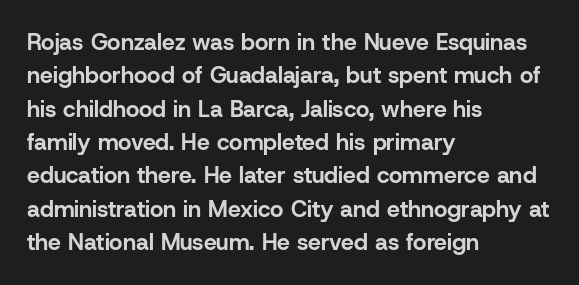
{"italic": "no", "bold": "yes", "underline": "no", "align": "left", "line_spacing": "normal", "line_spacing_ratio": 1.45, "letter_spacing": "normal", "letter_spacing_em": 0.0, "glyph_px": 23}
